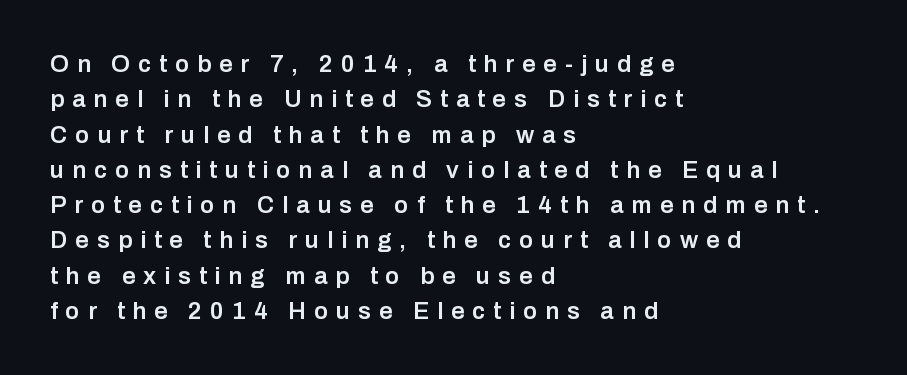
Italic: no, the glyphs are upright roman. In terms of leading, this rendering sits right in the middle. The strokes are fattened partway — semibold, not bold. The gaps between neighbouring characters are conspicuously large. The ragged edge is on the right, which tells us the setting is flush left. Letters rest on an invisible, unmarked baseline.
